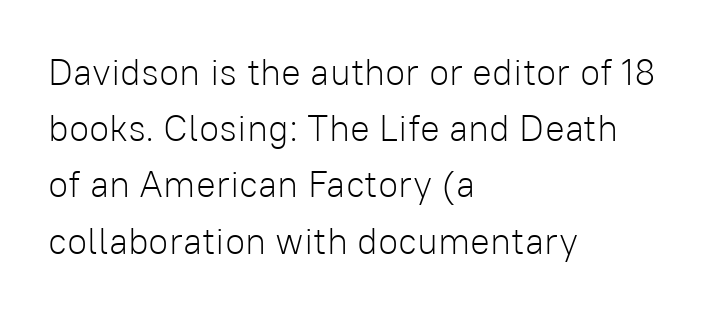
{"serif": "no", "italic": "no", "bold": "no", "weight": "light", "width": "normal", "stroke_contrast": "low", "x_height": "medium", "monospaced": "no", "underline": "no", "align": "left", "line_spacing": "normal", "line_spacing_ratio": 1.52, "letter_spacing": "normal", "letter_spacing_em": 0.0, "glyph_px": 37}
